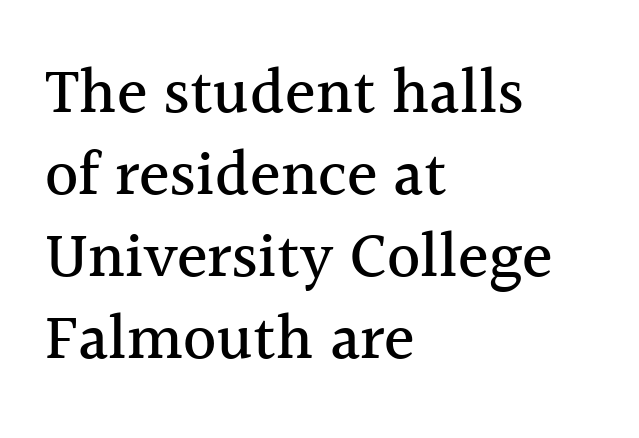
The rendering keeps characters at their native spacing. Visually the block forms a straight wall on the left and a jagged coastline on the right. Nobody drew a line under any word here. Upright lettering throughout. Observe the serifs anchoring each vertical stroke in this sample.
